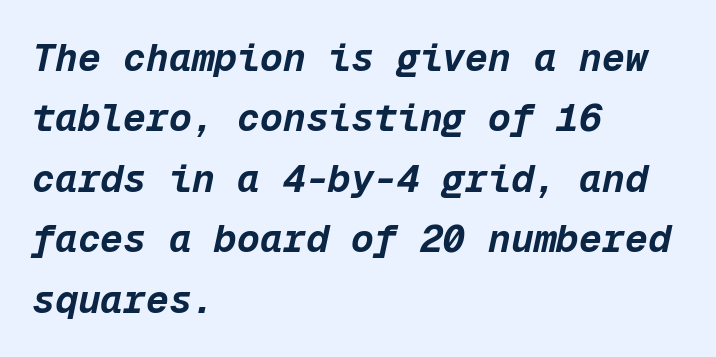
Every character sits at an angle, as italics do. Check the space under the baseline: it is left empty. Tracking here is standard; glyphs follow each other at the usual distance. Each letter, wide or thin by design, is forced into the same width here. Notice how descenders clear the ascenders below comfortably — that's standard leading. Line starts are locked; line ends wander.
